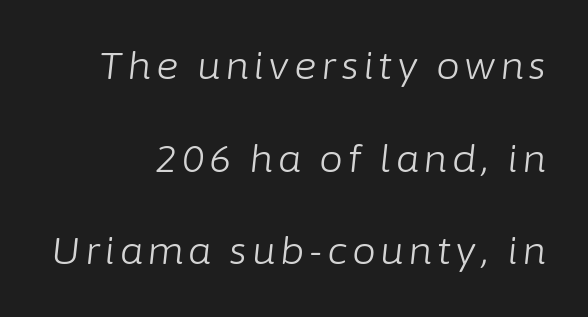
These lines were composed using italics. Where is the straight margin? On the right. The cut favours lightness, reaching ordinary text weight at its darkest. The passage shown is not underscored anywhere. Note the varied advance widths — an 'i' is clearly narrower than an 'm'.
